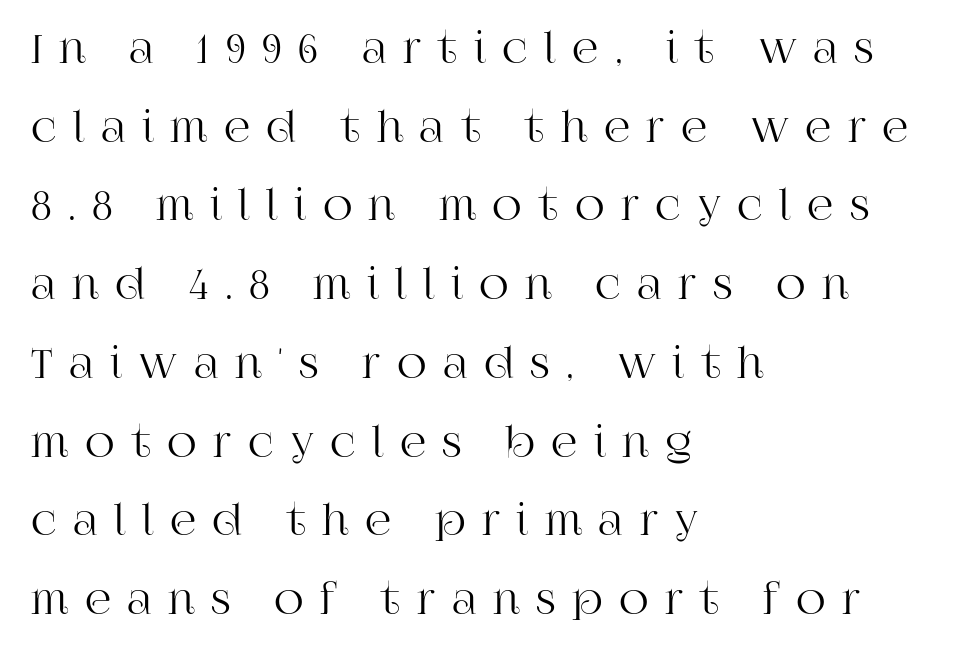
The image shows 41 px serif type, upright; set left-aligned, loose line spacing (1.92x), unusually wide letter spacing (+0.4 em), not underlined; high stroke contrast and a large x-height.
